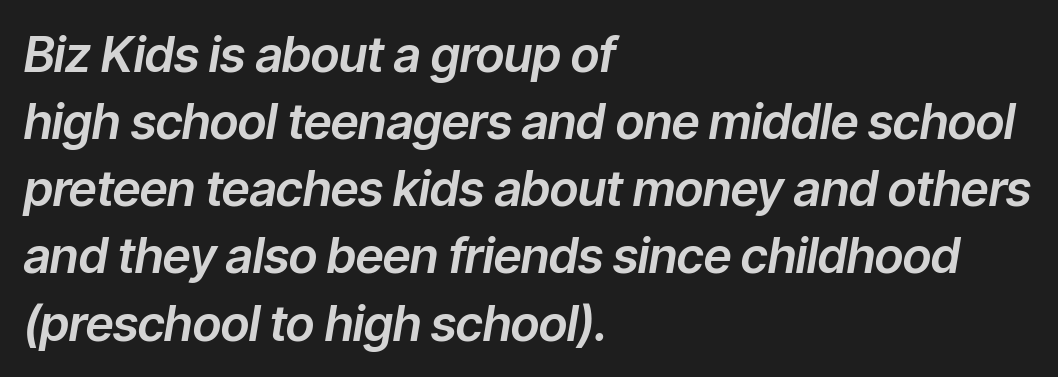
The image shows 49 px text type, italic (leaning right); set left-aligned, normal line spacing (1.37x), normal letter spacing, not underlined; low stroke contrast and a medium x-height.
